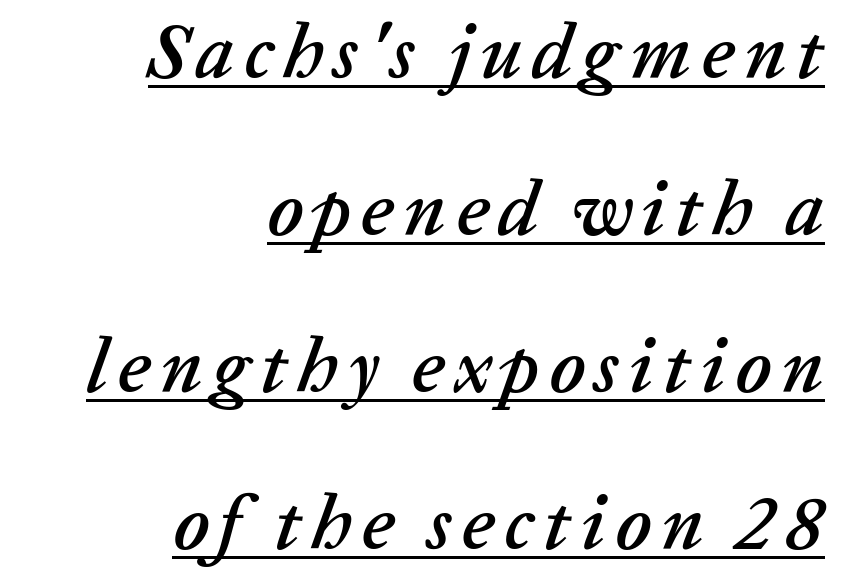
The image shows 77 px text type, italic (leaning right); set right-aligned, loose line spacing (2.04x), underlined; low stroke contrast and a medium x-height.
